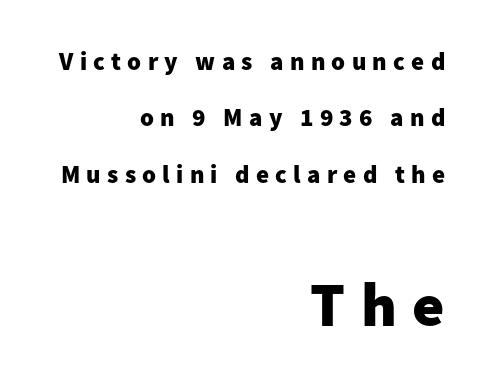
Q: Is the text bold? A: Yes.
Q: Is the text italic (slanted)? A: No, it is upright.
Q: Is the typeface a serif or a sans-serif typeface? A: Sans-serif.
Q: Is the text underlined? A: No.
Q: How is the paragraph aligned? A: Right-aligned.
Q: Is the spacing between letters normal or unusually wide? A: Unusually wide.
Q: Is the spacing between lines tight, normal or loose? A: Loose.
Q: Which block of text is set in a larger size, the first (top) or the second (bottom)? A: The second (bottom) one.
Q: Width (condensed, normal, or wide)? A: Normal.
Q: Stroke contrast? A: Low.
Q: x-height? A: Medium.
Q: Monospaced? A: No.
